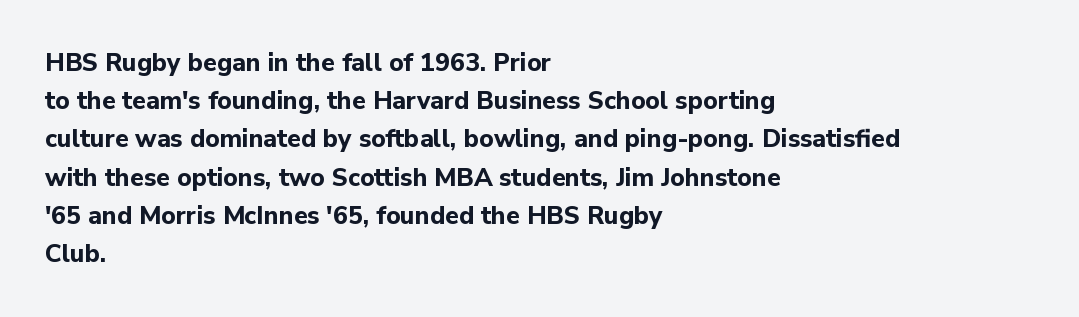
Lines of text with bare space underneath. Quick note: interline space is typical. The line texture is even and compact thanks to regular tracking. The letters stand straight up with perfectly vertical stems. I'd describe the lettering as bold — thick and assertive.
